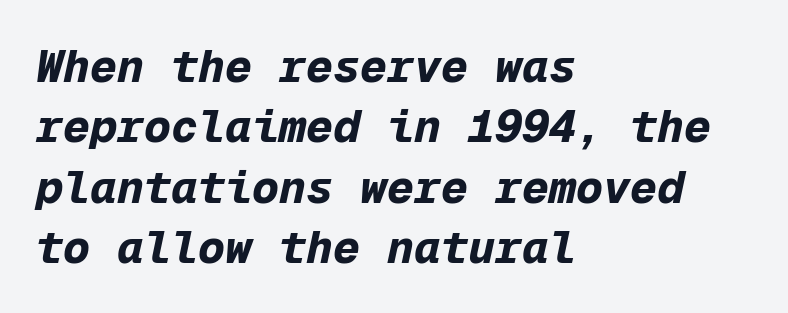
The image shows 45 px bold type, italic (leaning right), monospaced; set left-aligned, normal line spacing (1.34x), normal letter spacing, not underlined; low stroke contrast and a medium x-height.
